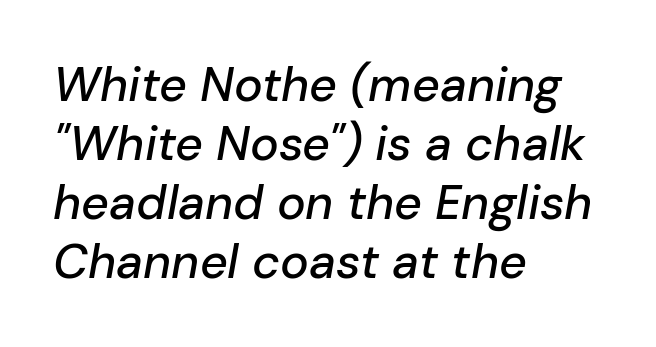
The image shows 48 px text type, italic (leaning right); set left-aligned, line spacing 1.23x, normal letter spacing, not underlined; low stroke contrast and a medium x-height.
